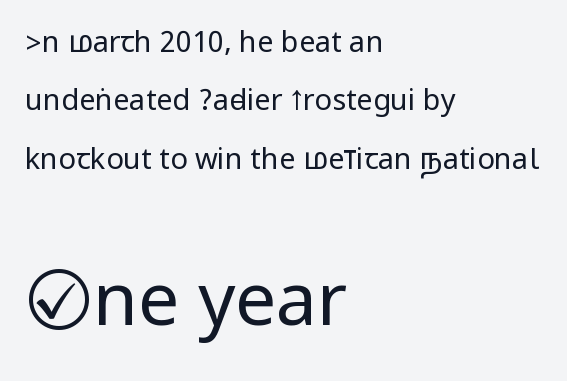
Q: Is the text bold? A: No.
Q: Is the text italic (slanted)? A: No, it is upright.
Q: Is the typeface a serif or a sans-serif typeface? A: Sans-serif.
Q: Is the text underlined? A: No.
Q: How is the paragraph aligned? A: Left-aligned.
Q: Is the spacing between letters normal or unusually wide? A: Normal.
Q: Is the spacing between lines tight, normal or loose? A: Loose.
Q: Which block of text is set in a larger size, the first (top) or the second (bottom)? A: The second (bottom) one.
Q: Width (condensed, normal, or wide)? A: Condensed.
Q: Stroke contrast? A: Low.
